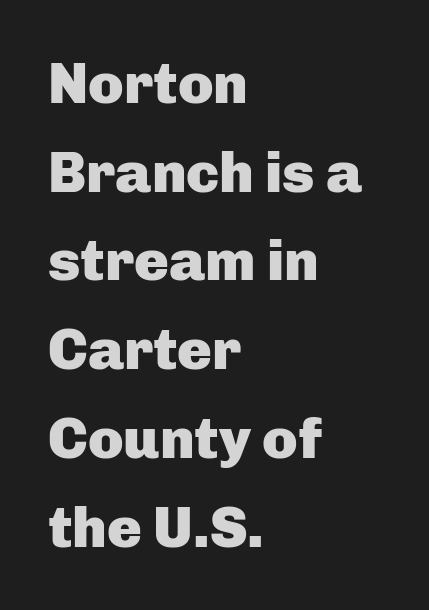
Q: Is the text bold? A: Yes.
Q: Is the text italic (slanted)? A: No, it is upright.
Q: Is the typeface a serif or a sans-serif typeface? A: Sans-serif.
Q: Is the text underlined? A: No.
Q: How is the paragraph aligned? A: Left-aligned.
Q: Is the spacing between letters normal or unusually wide? A: Normal.
Q: Is the spacing between lines tight, normal or loose? A: Normal.
Q: Width (condensed, normal, or wide)? A: Normal.
Q: Stroke contrast? A: Low.
Q: x-height? A: Medium.
Q: Monospaced? A: No.
